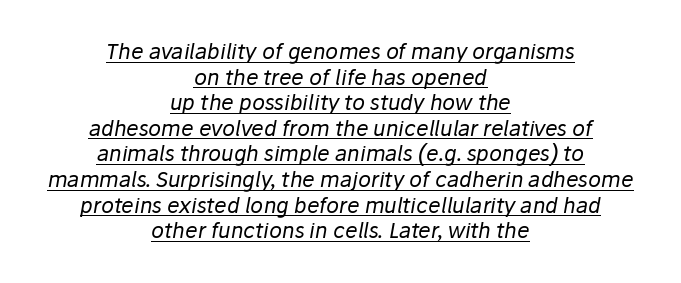
This sample uses an oblique cut, with every glyph tilted off the vertical. Glance below the letters and you will spot a drawn line. Stroke mass is kept to a normal reading level or below. A typesetter would call this zero additional tracking. Reading down the block, each line starts at a different indent, mirrored at its end.
